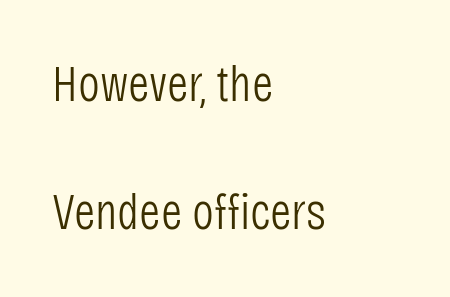
The image shows 52 px light, condensed sans-serif type, upright; set left-aligned, loose line spacing (2.47x), normal letter spacing, not underlined; low stroke contrast and a large x-height.
